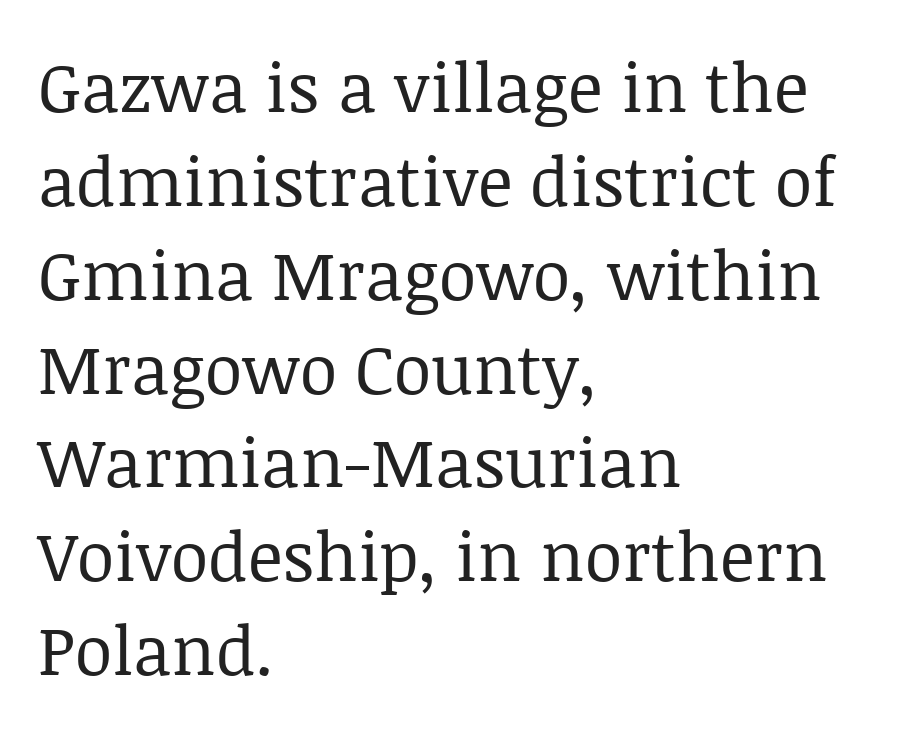
{"serif": "yes", "italic": "no", "bold": "no", "weight": "regular", "width": "normal", "stroke_contrast": "low", "x_height": "large", "monospaced": "no", "underline": "no", "align": "left", "line_spacing": "normal", "line_spacing_ratio": 1.38, "letter_spacing": "normal", "letter_spacing_em": 0.0, "glyph_px": 68}
